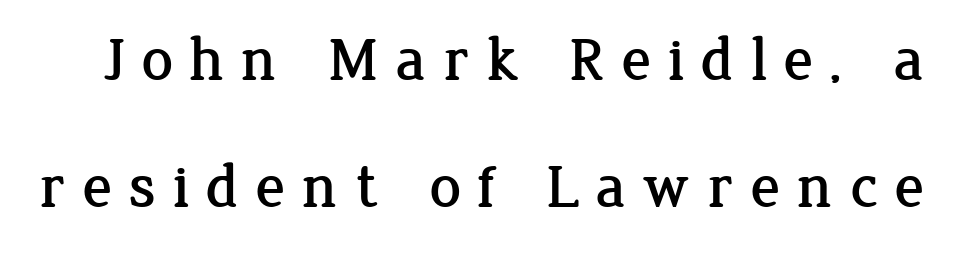
Q: Is the text italic (slanted)? A: No, it is upright.
Q: Is the typeface a serif or a sans-serif typeface? A: Serif.
Q: Is the text underlined? A: No.
Q: Is the spacing between letters normal or unusually wide? A: Unusually wide.
Q: Is the spacing between lines tight, normal or loose? A: Loose.
Q: Width (condensed, normal, or wide)? A: Normal.
Q: Stroke contrast? A: Low.
Q: x-height? A: Medium.
Q: Monospaced? A: No.
